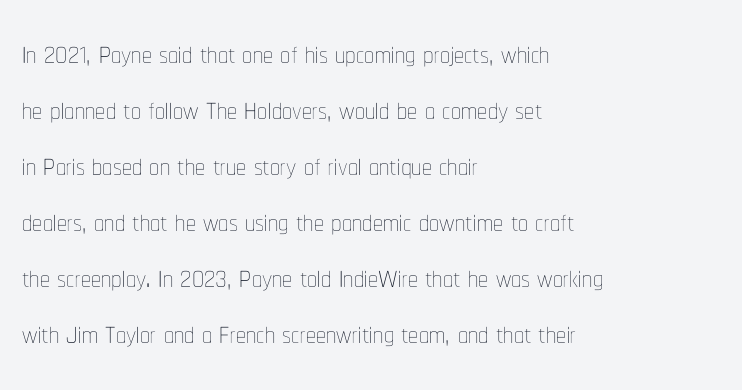
The image shows 40 px thin, condensed type, upright; set left-aligned, normal line spacing (1.4x), normal letter spacing, not underlined; low stroke contrast and a medium x-height.
